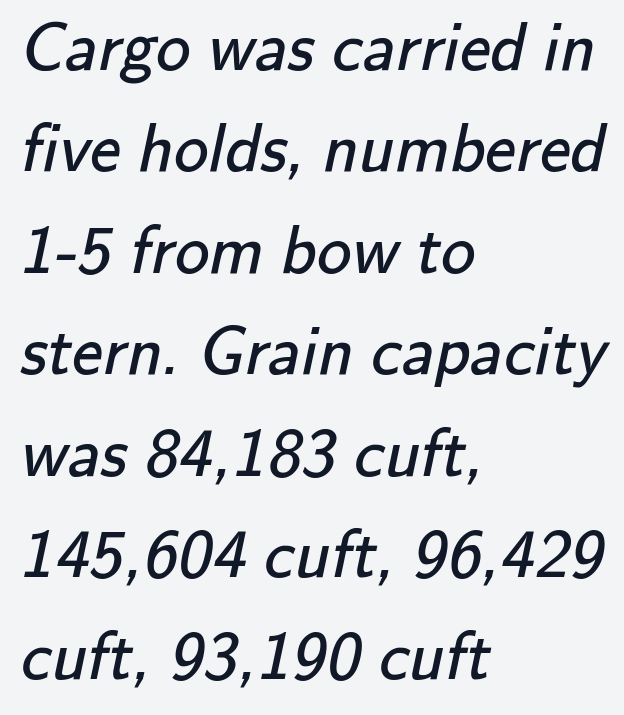
Summary of vertical rhythm: regular, with standard interline spacing. Type style note: lacks serifs. The rendering keeps characters at their native spacing. The letters advance in unequal steps, a hallmark of proportional type.
